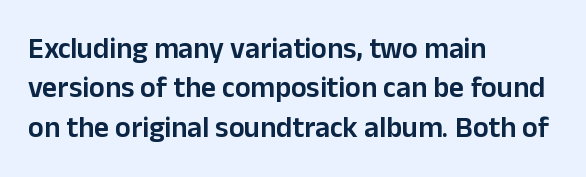
Q: Is the text bold? A: Semi-bold.
Q: Is the text italic (slanted)? A: No, it is upright.
Q: Is the typeface a serif or a sans-serif typeface? A: Sans-serif.
Q: Is the text underlined? A: No.
Q: How is the paragraph aligned? A: Left-aligned.
Q: Is the spacing between letters normal or unusually wide? A: Normal.
Q: Is the spacing between lines tight, normal or loose? A: Normal.
Q: Width (condensed, normal, or wide)? A: Normal.
Q: Stroke contrast? A: Low.
Q: x-height? A: Medium.
Q: Monospaced? A: No.
